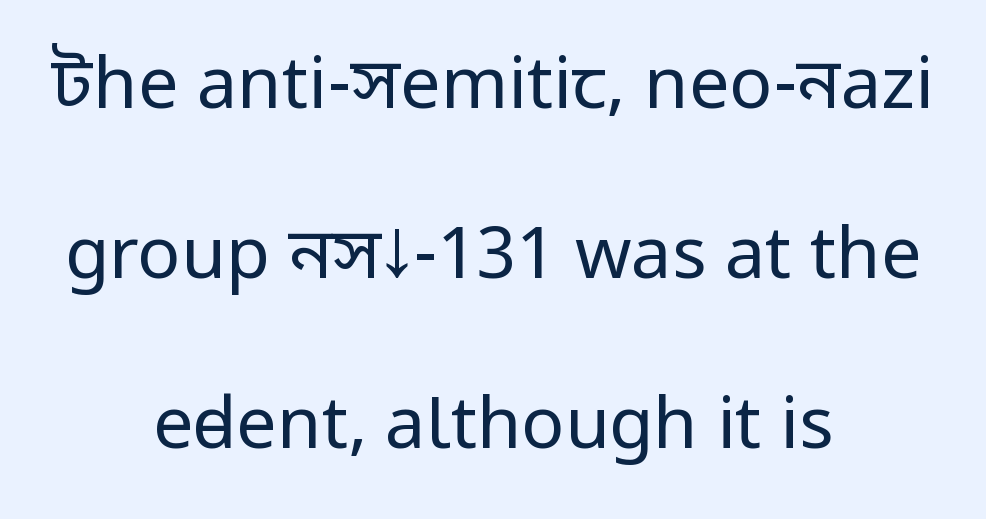
The image shows 72 px regular-weight, condensed sans-serif type, upright; set centered, loose line spacing (2.36x), normal letter spacing, not underlined; low stroke contrast.
